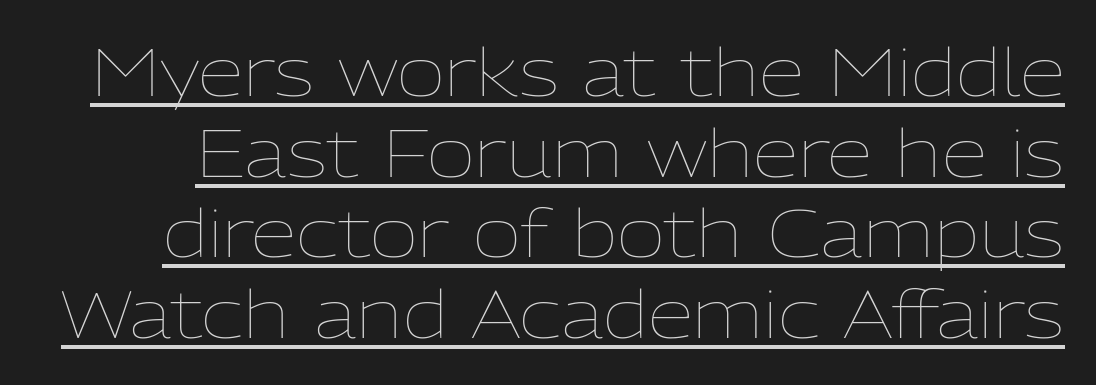
{"italic": "no", "bold": "no", "weight": "thin", "width": "normal", "stroke_contrast": "low", "x_height": "medium", "monospaced": "no", "underline": "yes", "line_spacing_ratio": 1.22, "letter_spacing": "normal", "letter_spacing_em": 0.0, "glyph_px": 66}
